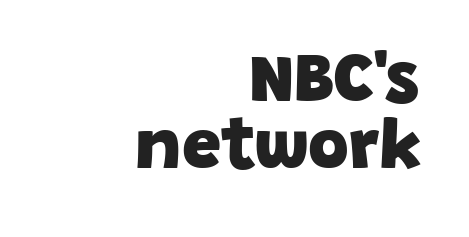
Q: Is the text bold? A: Yes.
Q: Is the typeface a serif or a sans-serif typeface? A: Sans-serif.
Q: Is the text underlined? A: No.
Q: How is the paragraph aligned? A: Right-aligned.
Q: Is the spacing between letters normal or unusually wide? A: Normal.
Q: Is the spacing between lines tight, normal or loose? A: Tight.
Q: Width (condensed, normal, or wide)? A: Normal.
Q: Stroke contrast? A: Low.
Q: x-height? A: Large.
Q: Monospaced? A: No.
